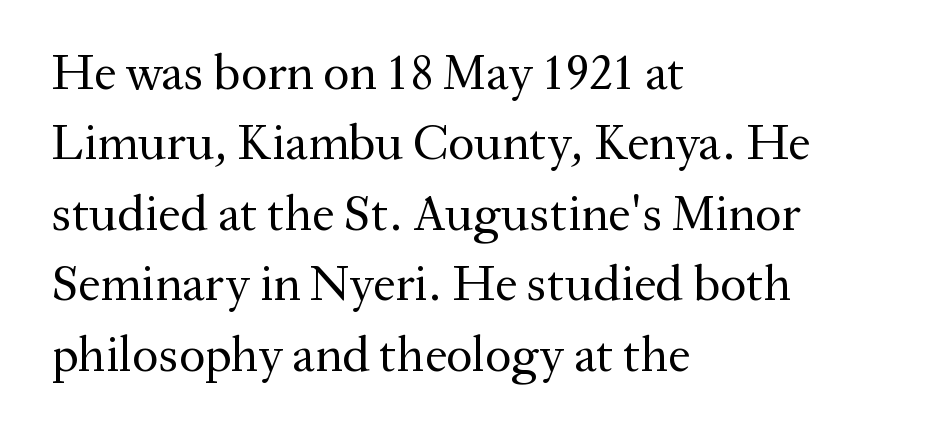
Regular leading. Examine the stroke ends and you'll spot serifs. Varying glyph widths throughout — classic text-font behaviour. Clear beneath every line of the passage. Each word holds together tightly as a unit, with standard inter-letter gaps.
